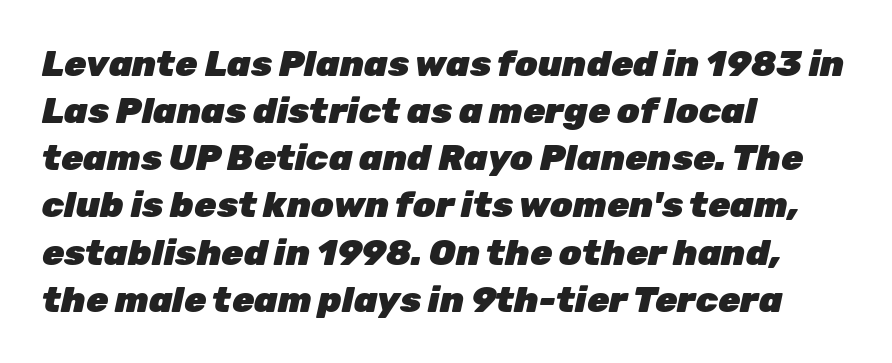
The image shows 36 px heavy type, italic (leaning right); set left-aligned, normal line spacing (1.31x), normal letter spacing, not underlined; low stroke contrast and a medium x-height.
